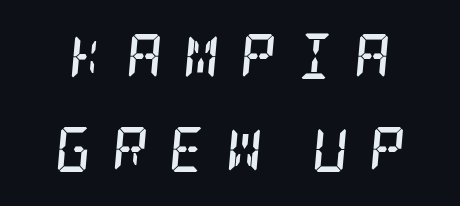
Words appear elongated and porous because spacing is wide. Rendered with sloped, italic letterforms. Stroke thickness is high; the sample reads as a true bold. Decoration check: the copy has no underline. Regarding serifs, this sample has them. Vertical spacing — loose.
